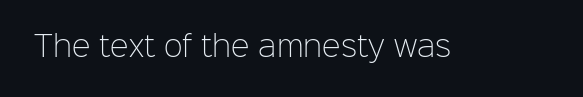
The image shows 28 px light sans-serif type, upright; set normal letter spacing, not underlined; low stroke contrast and a medium x-height.
